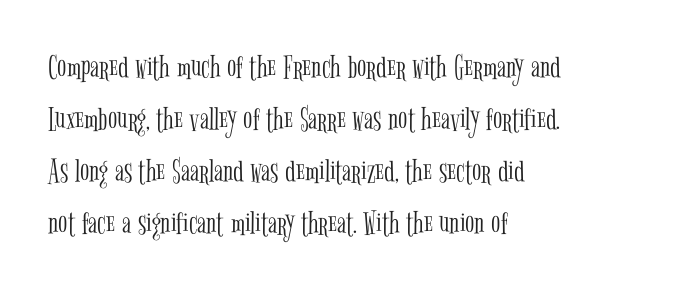
The specimen reads as upright at a glance. Heaviness? Minimal to ordinary, like unemphasized prose. Proportional: the letters do not fall into vertical columns. The vertical gap from one line to the next is medium. Observe the ordinary spacing: letters are neighbours, not strangers. No word sits above an underline.
